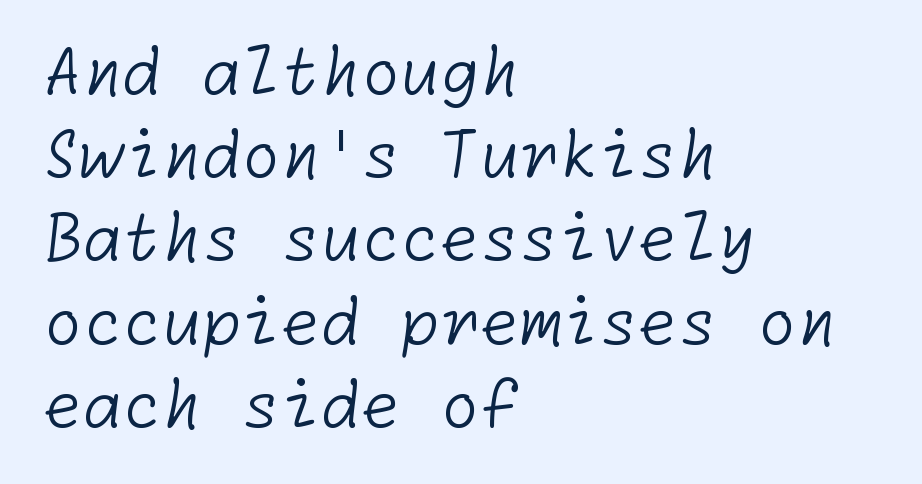
Q: Is the text bold? A: No.
Q: Is the typeface a serif or a sans-serif typeface? A: Sans-serif.
Q: Is the text underlined? A: No.
Q: How is the paragraph aligned? A: Left-aligned.
Q: Is the spacing between letters normal or unusually wide? A: Normal.
Q: Is the spacing between lines tight, normal or loose? A: Normal.
Q: Width (condensed, normal, or wide)? A: Normal.
Q: Stroke contrast? A: Low.
Q: x-height? A: Medium.
